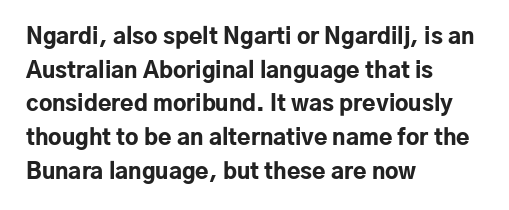
This sample is left-justified, so line endings fall wherever the words run out. Ascenders rise straight up at ninety degrees. Notice how descenders clear the ascenders below comfortably — that's standard leading. Is the type bold? Yes — the strokes are clearly thick and heavy.
